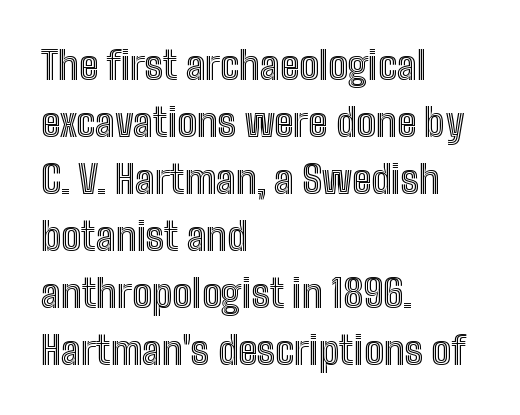
Q: Is the text italic (slanted)? A: No, it is upright.
Q: Is the text underlined? A: No.
Q: How is the paragraph aligned? A: Left-aligned.
Q: Is the spacing between letters normal or unusually wide? A: Normal.
Q: Is the spacing between lines tight, normal or loose? A: Normal.
Q: Width (condensed, normal, or wide)? A: Condensed.
Q: x-height? A: Medium.
Q: Monospaced? A: No.
